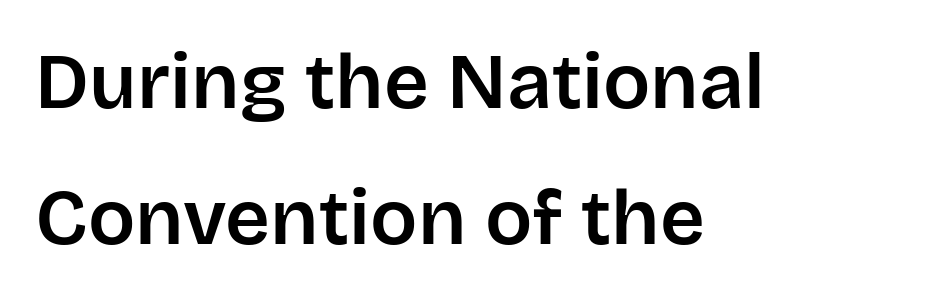
Q: Is the text italic (slanted)? A: No, it is upright.
Q: Is the typeface a serif or a sans-serif typeface? A: Sans-serif.
Q: Is the text underlined? A: No.
Q: How is the paragraph aligned? A: Left-aligned.
Q: Is the spacing between letters normal or unusually wide? A: Normal.
Q: Width (condensed, normal, or wide)? A: Normal.
Q: Stroke contrast? A: Low.
Q: x-height? A: Large.
Q: Monospaced? A: No.
